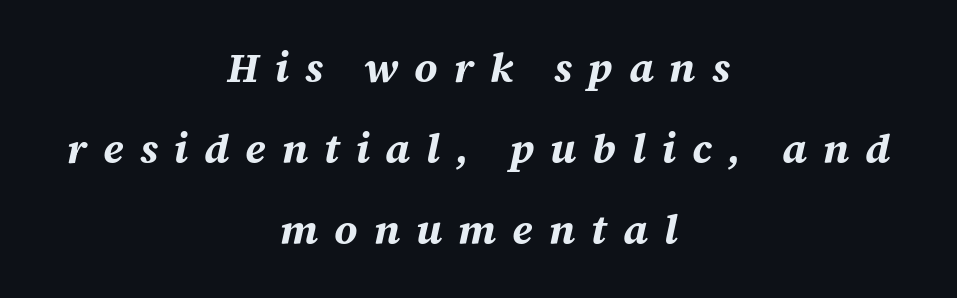
Glyph-to-glyph distance is far greater than everyday printed text. The axis of the letterforms is tilted away from vertical. The face used here is proportionally spaced, like ordinary book or web type. As a designer I'd log this as weight 700, bold.
